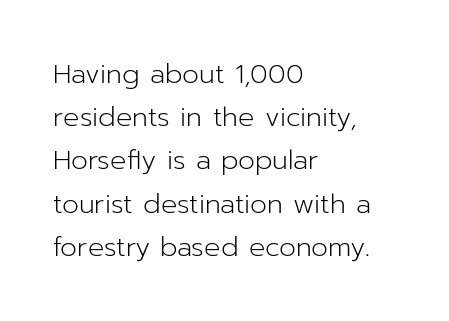
The image shows 27 px text type, upright; set left-aligned, normal line spacing (1.6x), normal letter spacing, not underlined.
